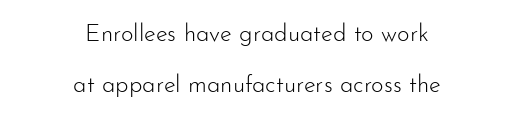
Q: Is the text bold? A: No.
Q: Is the text italic (slanted)? A: No, it is upright.
Q: Is the text underlined? A: No.
Q: How is the paragraph aligned? A: Centered.
Q: Is the spacing between letters normal or unusually wide? A: Normal.
Q: Is the spacing between lines tight, normal or loose? A: Loose.
